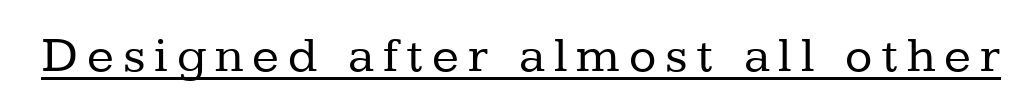
A typesetter would label this face a serif. A typographer would call this underscored text. Note the varied advance widths — an 'i' is clearly narrower than an 'm'. Style check: upright.
